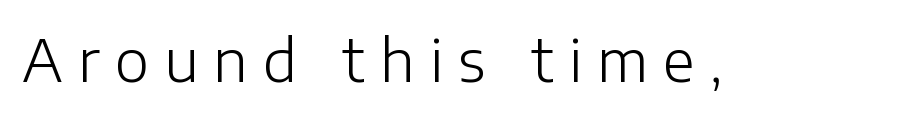
The area under the type is left untouched. Here the glyphs are tracked loosely, breaking word shapes into spaced letters. The glyphs in this specimen are sans serif. Compared with a typical body face, this is equally light or lighter still.
